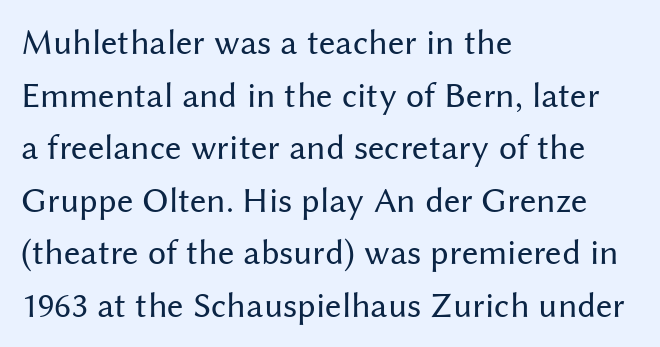
Words float on clear page, feet unadorned. This is roman type, the default non-slanted kind. The passage shown is typeset with a sans-serif family. The typesetter chose a ragged-right arrangement here. Each letter keeps its own natural width here, so spacing adapts to shape.
